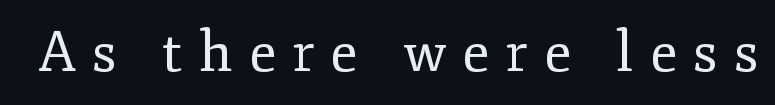
The image shows 56 px regular-weight serif type, upright; set unusually wide letter spacing (+0.29 em), not underlined; low stroke contrast and a small x-height.
